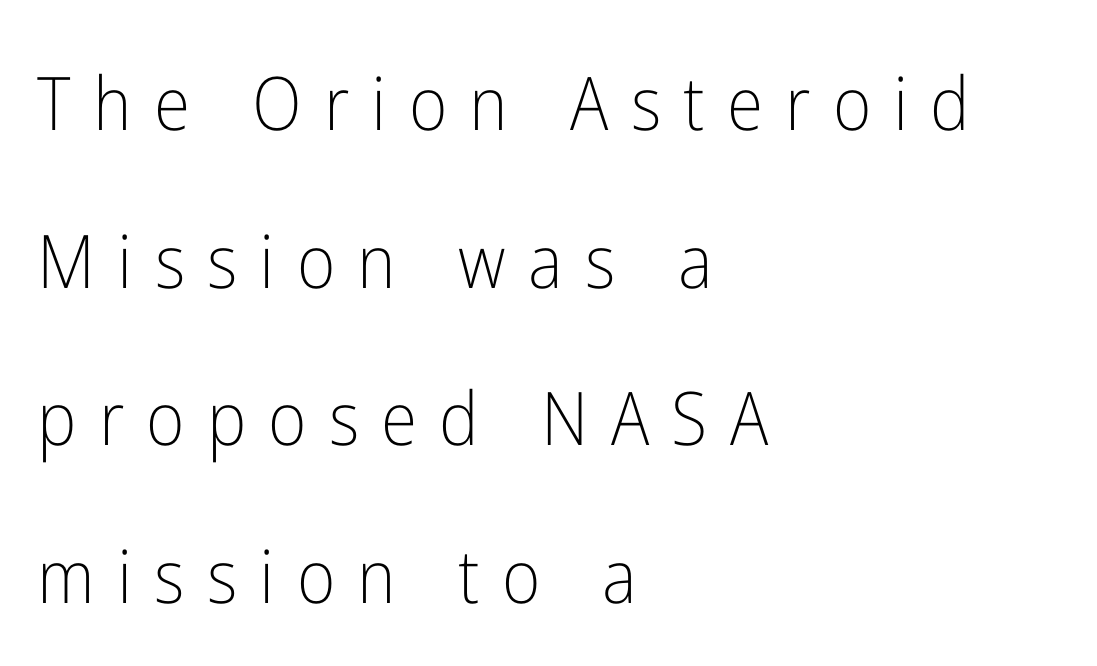
Descenders are the only things crossing below the line. Does the copy run flush right? No — it runs flush left. Here the glyphs are tracked loosely, breaking word shapes into spaced letters. How would I describe the line gaps? Wide and relaxed. You could not count columns in this text — the font is proportionally spaced. Note: no serifs on the glyphs.
